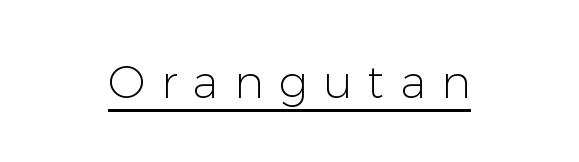
{"serif": "no", "italic": "no", "bold": "no", "weight": "light", "width": "normal", "stroke_contrast": "low", "x_height": "medium", "monospaced": "no", "underline": "yes", "align": "center", "letter_spacing": "wide", "letter_spacing_em": 0.33, "glyph_px": 46}
